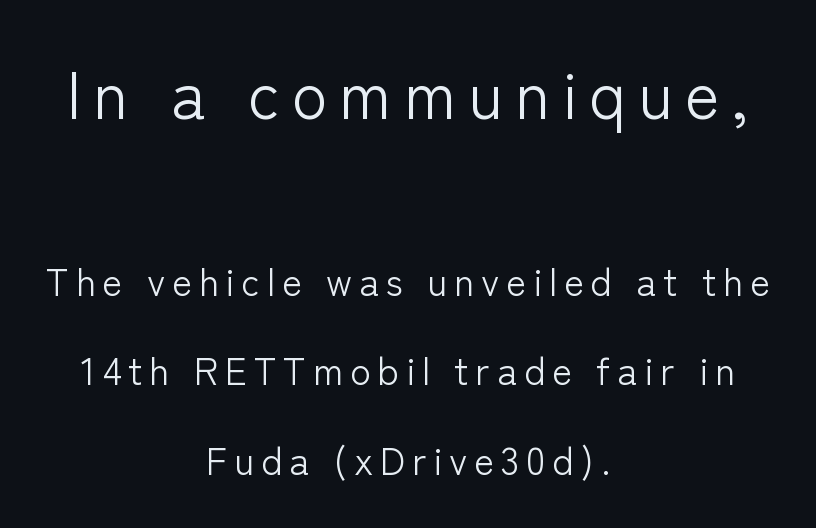
The image shows 66 px light sans-serif type, upright; set centered, loose line spacing (2.36x), not underlined; the first (top) block is 1.74x larger; low stroke contrast and a medium x-height.
